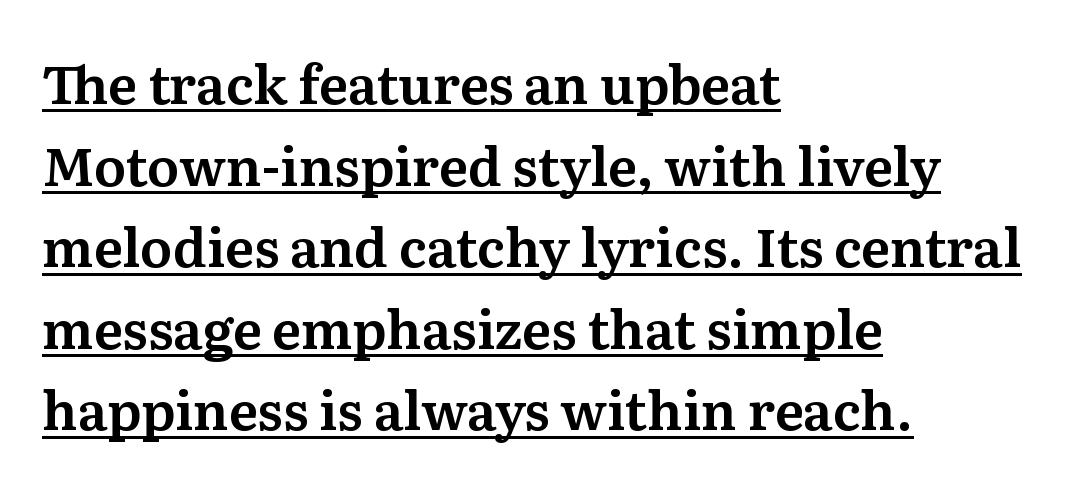
Q: Is the text italic (slanted)? A: No, it is upright.
Q: Is the typeface a serif or a sans-serif typeface? A: Serif.
Q: Is the text underlined? A: Yes.
Q: How is the paragraph aligned? A: Left-aligned.
Q: Is the spacing between letters normal or unusually wide? A: Normal.
Q: Is the spacing between lines tight, normal or loose? A: Normal.
Q: Width (condensed, normal, or wide)? A: Normal.
Q: Stroke contrast? A: Medium.
Q: x-height? A: Medium.
Q: Monospaced? A: No.
